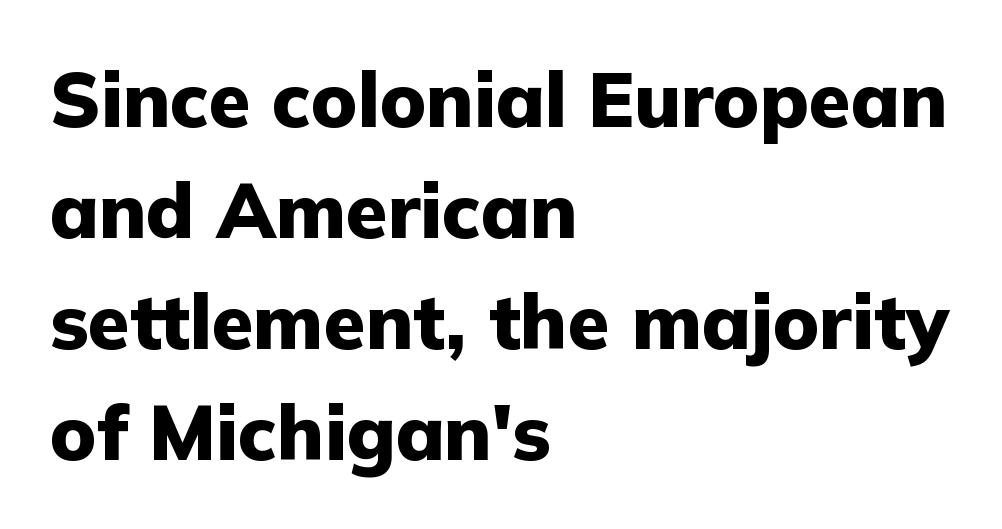
The foot of each line stays bare and open. Does the weight exceed regular? Yes, all the way to bold. Posture: upright roman. The type is set solid horizontally, with unmodified tracking. These lines stack with their left ends in a neat column. Regarding leading, the lines here are spaced in the standard way.
